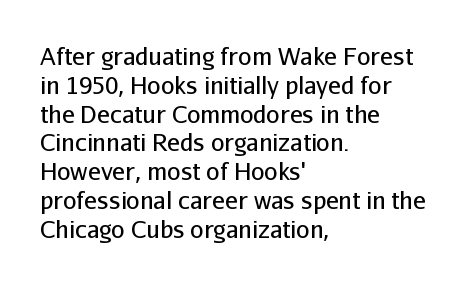
The image shows 24 px text type, upright; set left-aligned, line spacing 1.2x, normal letter spacing, not underlined.
